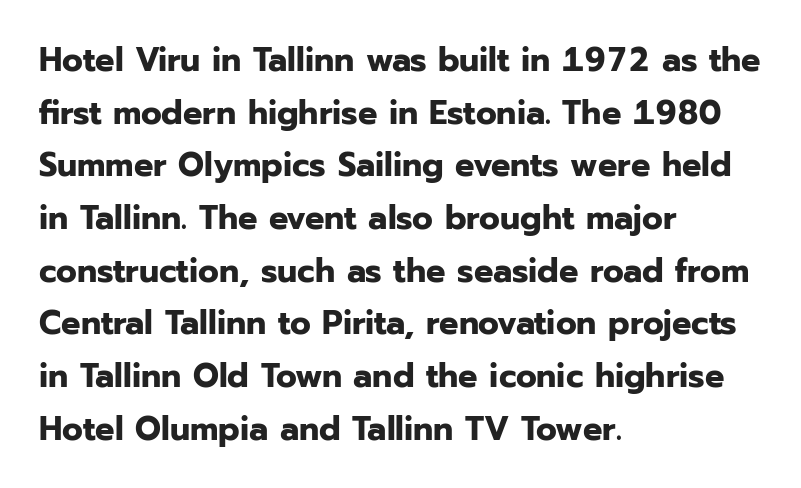
Q: Is the text bold? A: Yes.
Q: Is the text italic (slanted)? A: No, it is upright.
Q: Is the typeface a serif or a sans-serif typeface? A: Sans-serif.
Q: Is the text underlined? A: No.
Q: How is the paragraph aligned? A: Left-aligned.
Q: Is the spacing between letters normal or unusually wide? A: Normal.
Q: Is the spacing between lines tight, normal or loose? A: Normal.
Q: Width (condensed, normal, or wide)? A: Normal.
Q: Stroke contrast? A: Low.
Q: x-height? A: Medium.
Q: Monospaced? A: No.
